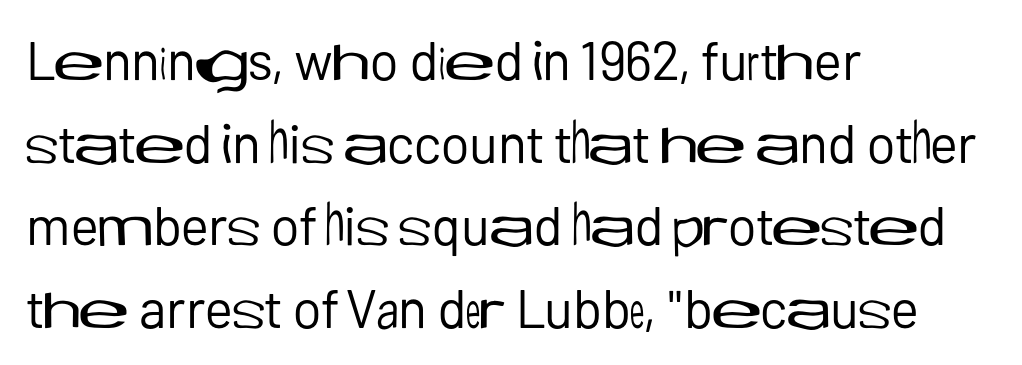
Q: Is the text bold? A: No.
Q: Is the text italic (slanted)? A: No, it is upright.
Q: Is the typeface a serif or a sans-serif typeface? A: Sans-serif.
Q: Is the text underlined? A: No.
Q: How is the paragraph aligned? A: Left-aligned.
Q: Is the spacing between letters normal or unusually wide? A: Normal.
Q: Is the spacing between lines tight, normal or loose? A: Normal.
Q: Width (condensed, normal, or wide)? A: Normal.
Q: Stroke contrast? A: Low.
Q: x-height? A: Medium.
Q: Monospaced? A: No.
